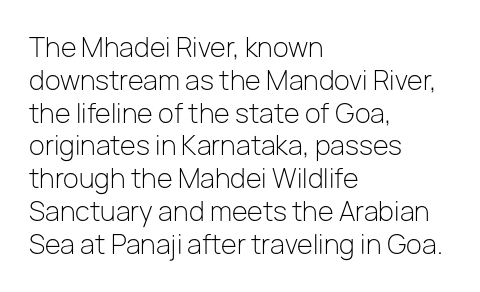
Q: Is the text bold? A: No.
Q: Is the text italic (slanted)? A: No, it is upright.
Q: Is the text underlined? A: No.
Q: How is the paragraph aligned? A: Left-aligned.
Q: Is the spacing between letters normal or unusually wide? A: Normal.
Q: Is the spacing between lines tight, normal or loose? A: Normal.
